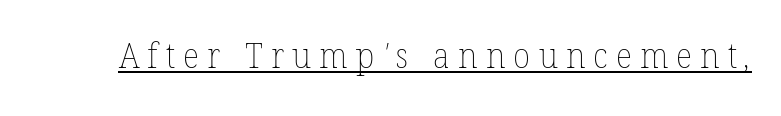
These characters rest on top of a visible drawn line. Stem width sits at or under what a default text font uses. Is the letter spacing exaggerated? Yes — the characters are pushed far apart. This sample has the flowing, uneven cadence of proportional lettering.
